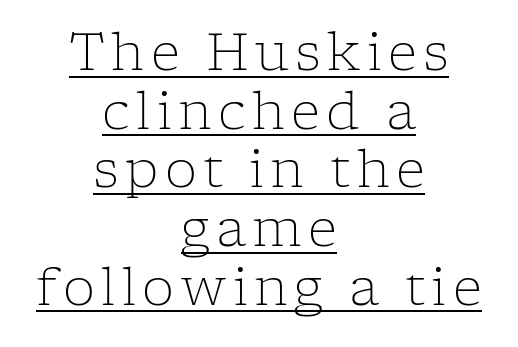
The image shows 51 px light serif type, upright; set centered, tight line spacing (1.15x), underlined; low stroke contrast and a medium x-height.
